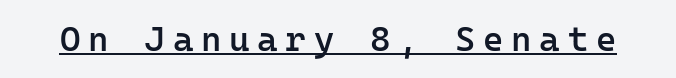
{"serif": "no", "italic": "no", "bold": "semi", "weight": "semibold", "width": "normal", "stroke_contrast": "low", "x_height": "medium", "monospaced": "yes", "underline": "yes", "letter_spacing": "wide", "letter_spacing_em": 0.22, "glyph_px": 35}
